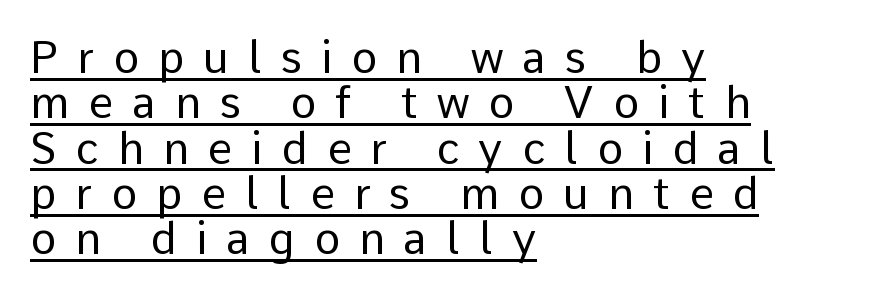
{"serif": "no", "italic": "no", "bold": "no", "weight": "regular", "width": "normal", "stroke_contrast": "low", "x_height": "medium", "monospaced": "no", "underline": "yes", "align": "left", "line_spacing": "tight", "line_spacing_ratio": 1.03, "letter_spacing": "wide", "letter_spacing_em": 0.43, "glyph_px": 44}
